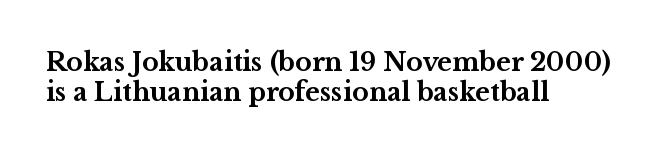
Underline: absent. Nope, not italic — everything's standing straight. Is the type bold? Yes — the strokes are clearly thick and heavy. The text block is weighted toward the left margin, trailing off unevenly rightward. Students, note that the glyphs here touch the page at normal intervals.
